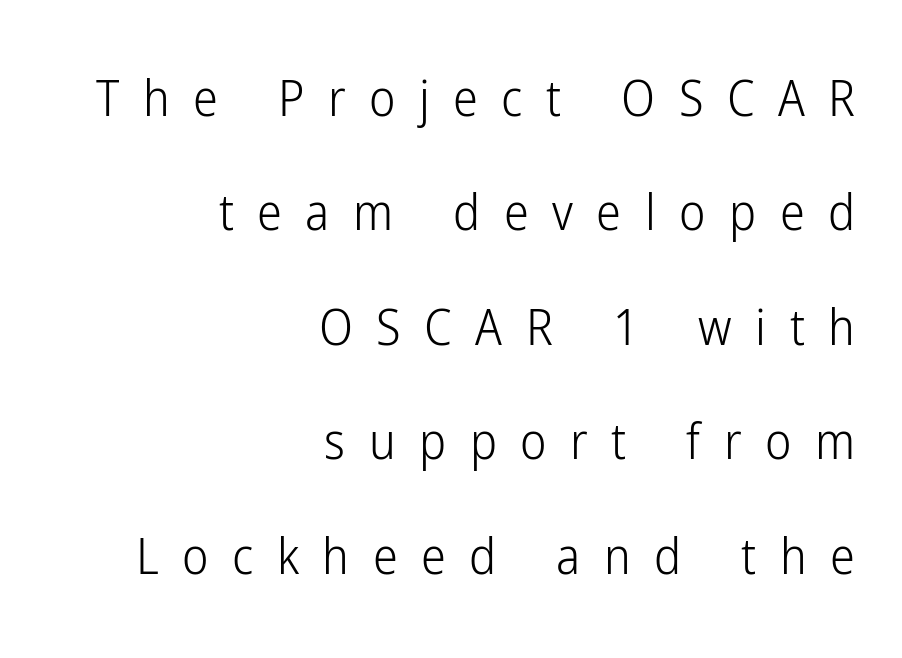
{"serif": "no", "italic": "no", "bold": "no", "weight": "light", "width": "condensed", "stroke_contrast": "low", "x_height": "medium", "monospaced": "no", "underline": "no", "align": "right", "line_spacing": "loose", "line_spacing_ratio": 2.29, "letter_spacing": "wide", "letter_spacing_em": 0.47, "glyph_px": 50}
